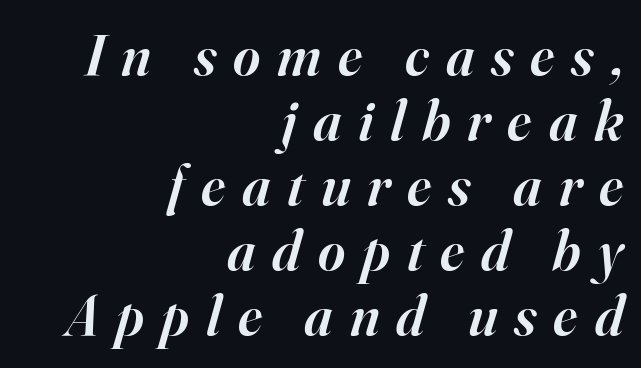
{"serif": "yes", "italic": "yes", "lean": "right", "slant_degrees": 16, "bold": "semi", "weight": "semibold", "width": "normal", "stroke_contrast": "high", "x_height": "small", "monospaced": "no", "underline": "no", "align": "right", "line_spacing": "tight", "line_spacing_ratio": 1.12, "letter_spacing": "wide", "letter_spacing_em": 0.29, "glyph_px": 58}
